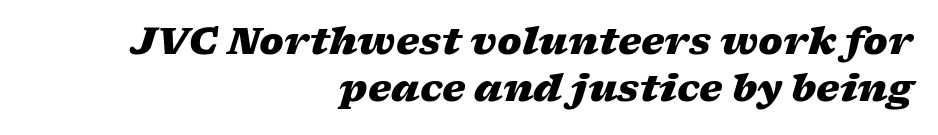
Q: Is the text bold? A: Yes.
Q: Is the text italic (slanted)? A: Yes, it leans right by about 17 degrees.
Q: Is the text underlined? A: No.
Q: How is the paragraph aligned? A: Right-aligned.
Q: Is the spacing between letters normal or unusually wide? A: Normal.
Q: Is the spacing between lines tight, normal or loose? A: Normal.
Q: Width (condensed, normal, or wide)? A: Wide.
Q: Stroke contrast? A: Low.
Q: x-height? A: Medium.
Q: Monospaced? A: No.
